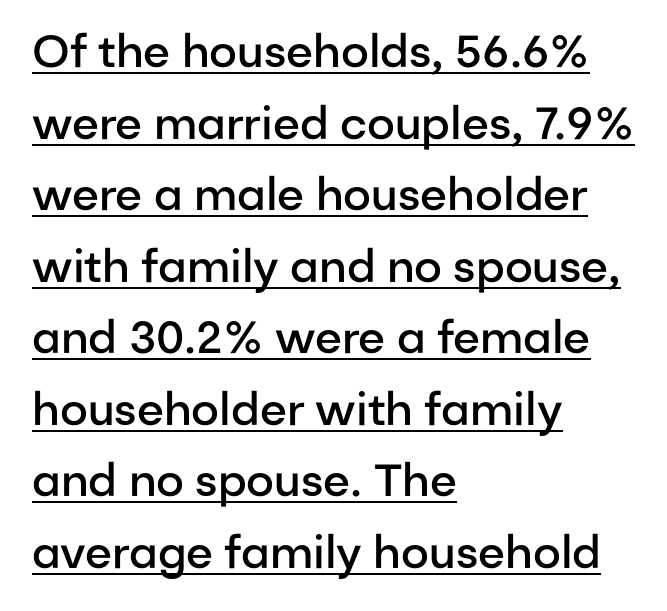
The image shows 45 px semibold sans-serif type, upright; set left-aligned, normal line spacing (1.59x), normal letter spacing, underlined; low stroke contrast and a medium x-height.
